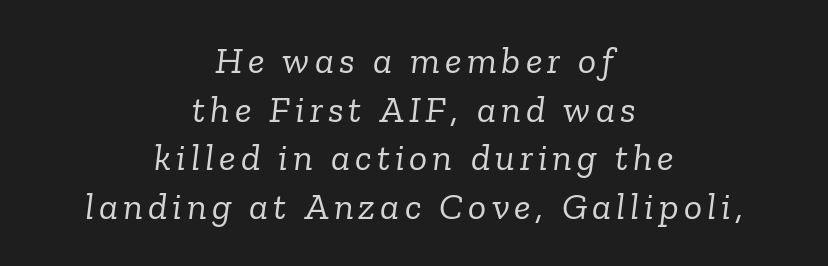
The image shows 38 px light serif type, italic (leaning right); set centered, normal line spacing (1.28x), not underlined; low stroke contrast and a medium x-height.
